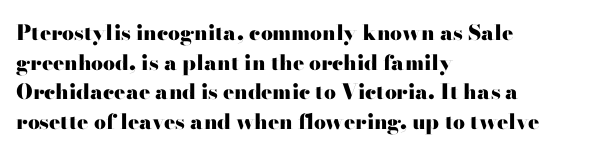
{"italic": "no", "bold": "yes", "underline": "no", "align": "left", "line_spacing": "normal", "line_spacing_ratio": 1.41, "letter_spacing": "normal", "letter_spacing_em": 0.0, "glyph_px": 21}
